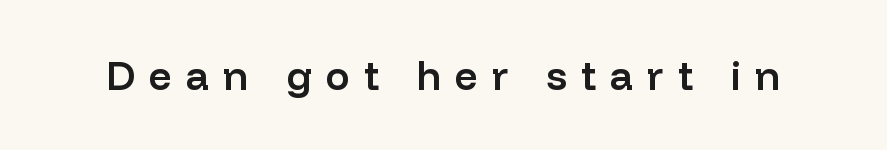
Underline: absent. Regarding serifs, this sample does without them. This sample has the flowing, uneven cadence of proportional lettering. Vertical strokes here are truly vertical. Compared with typical body copy, the letter spacing here is much looser. The typesetting leans somewhat heavy: a semibold.
